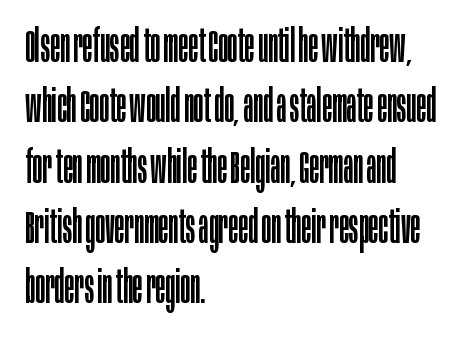
The image shows 46 px regular-weight, condensed sans-serif type, upright; set left-aligned, normal line spacing (1.31x), normal letter spacing, not underlined; low stroke contrast and a large x-height.
